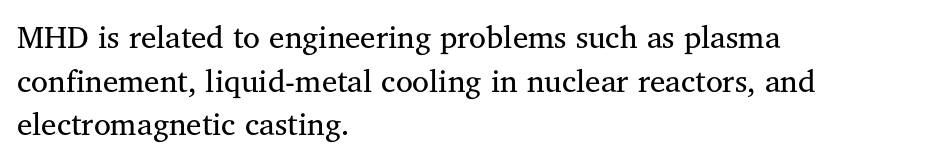
Look at the tracking — it's just the regular setting, nothing added. A typesetter would call this proportional, since set widths differ per character. Which margin do the lines hug? The left one — the right edge is uneven. Quick note: underline off. Posture: upright roman.
